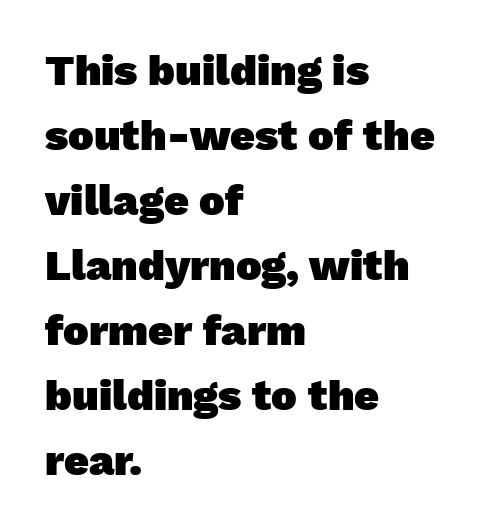
The image shows 43 px heavy sans-serif type; set left-aligned, normal line spacing (1.51x), normal letter spacing, not underlined; low stroke contrast and a medium x-height.
